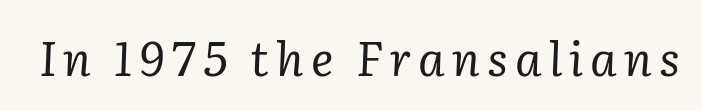
Q: Is the text bold? A: No.
Q: Is the text italic (slanted)? A: Yes, it leans right by about 2 degrees.
Q: Is the typeface a serif or a sans-serif typeface? A: Serif.
Q: Is the text underlined? A: No.
Q: Width (condensed, normal, or wide)? A: Normal.
Q: Stroke contrast? A: Low.
Q: x-height? A: Medium.
Q: Monospaced? A: No.
